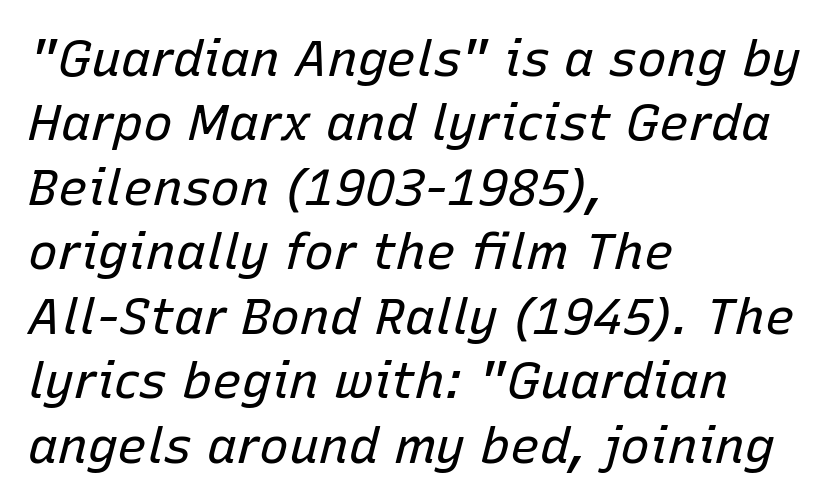
The setting favours the left margin, as ordinary paragraphs usually do. These lines are rendered in a variable-pitch font. The characters are drawn with everyday or finer stroke widths. Vertically, the passage feels balanced, rows spaced as you'd expect. Observe the lean: these are italic letterforms.
